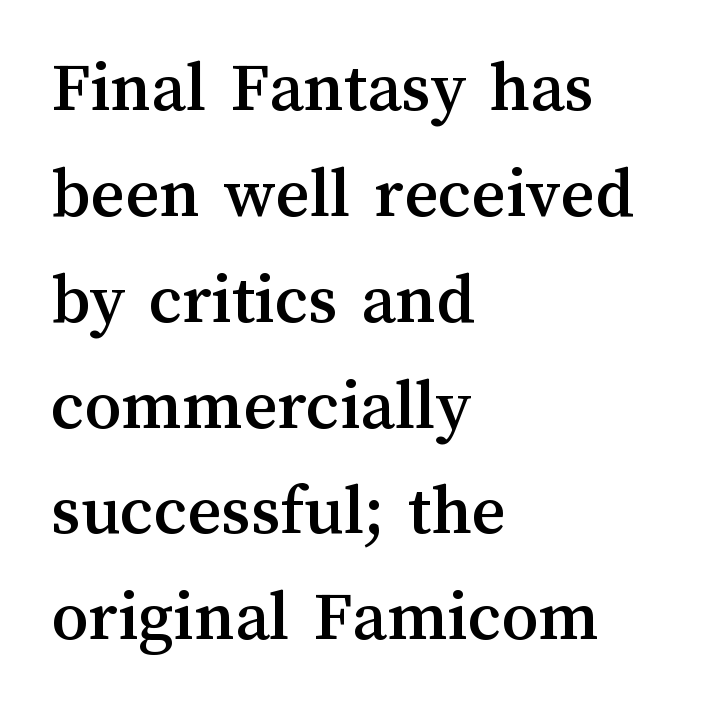
{"italic": "no", "width": "normal", "stroke_contrast": "medium", "x_height": "medium", "monospaced": "no", "underline": "no", "align": "left", "line_spacing": "normal", "line_spacing_ratio": 1.45, "letter_spacing": "normal", "letter_spacing_em": 0.0, "glyph_px": 73}
